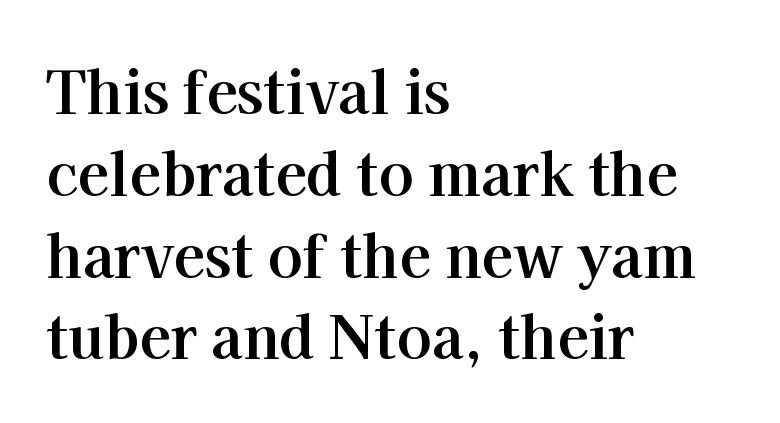
{"serif": "yes", "italic": "no", "bold": "yes", "weight": "bold", "width": "normal", "stroke_contrast": "high", "x_height": "medium", "monospaced": "no", "underline": "no", "align": "left", "line_spacing": "normal", "line_spacing_ratio": 1.41, "letter_spacing": "normal", "letter_spacing_em": 0.0, "glyph_px": 58}
